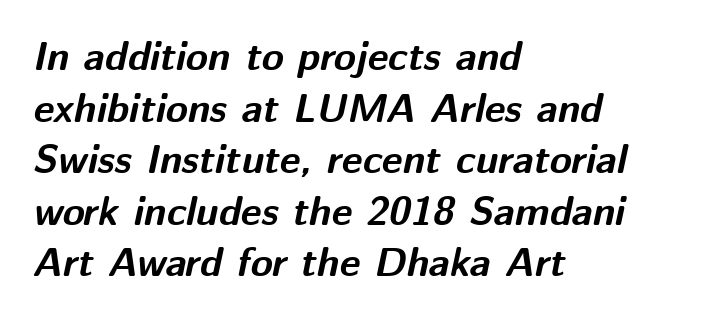
{"italic": "yes", "lean": "right", "slant_degrees": 12, "bold": "yes", "weight": "bold", "width": "normal", "stroke_contrast": "medium", "x_height": "medium", "monospaced": "no", "underline": "no", "align": "left", "line_spacing": "normal", "line_spacing_ratio": 1.29, "letter_spacing": "normal", "letter_spacing_em": 0.0, "glyph_px": 40}
